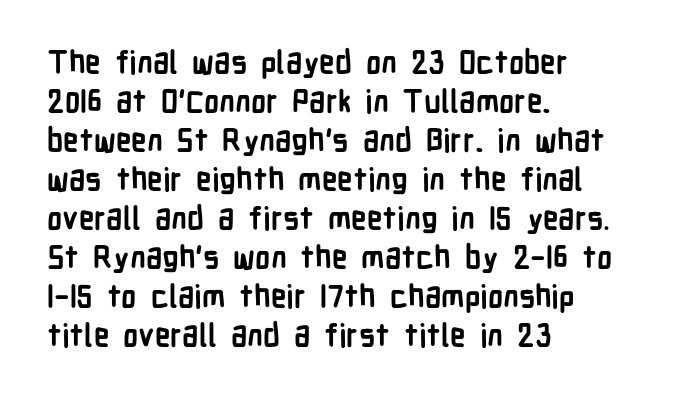
{"serif": "no", "italic": "no", "bold": "yes", "weight": "semibold", "width": "condensed", "stroke_contrast": "low", "x_height": "medium", "monospaced": "no", "underline": "no", "align": "left", "line_spacing": "normal", "line_spacing_ratio": 1.26, "letter_spacing": "normal", "letter_spacing_em": 0.0, "glyph_px": 31}
